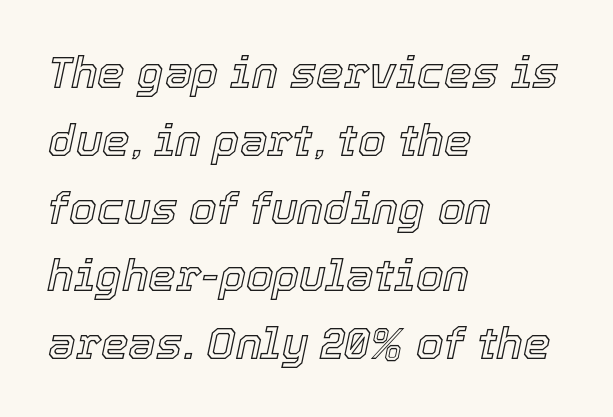
Horizontal alignment here is leftward, the default for most running prose. A normal amount of white space separates one row of letters from the next. Nobody drew a line under any word here. The whole block is typeset with a tilt. Note the varied advance widths — an 'i' is clearly narrower than an 'm'. Tracking value appears to be zero — textbook default spacing.
